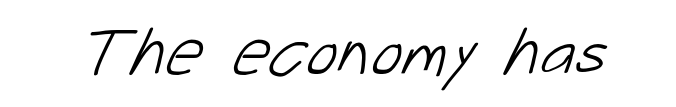
The image shows 66 px light sans-serif type; set normal letter spacing, not underlined; low stroke contrast and a medium x-height.
